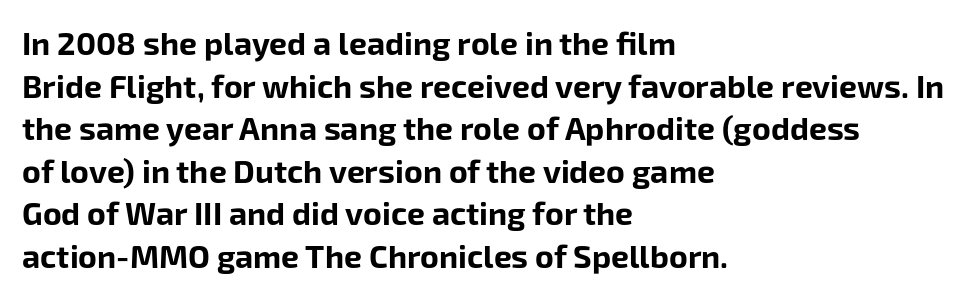
{"serif": "no", "italic": "no", "bold": "yes", "weight": "bold", "width": "normal", "stroke_contrast": "low", "x_height": "medium", "monospaced": "no", "underline": "no", "align": "left", "line_spacing": "normal", "line_spacing_ratio": 1.33, "letter_spacing": "normal", "letter_spacing_em": 0.0, "glyph_px": 32}
